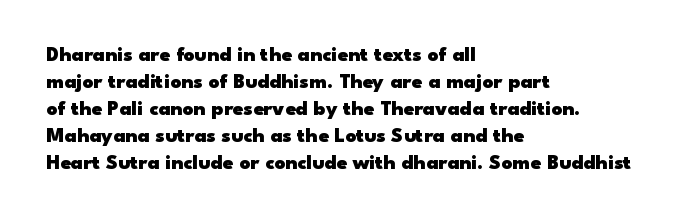
Which margin do the lines hug? The left one — the right edge is uneven. The foot of each line stays bare and open. Strokes here are thick enough to call this a true bold. Does the lettering tilt? It doesn't — this is upright. You could call the tracking neutral — neither tight nor loose. Interline gaps are of average width in this sample.
